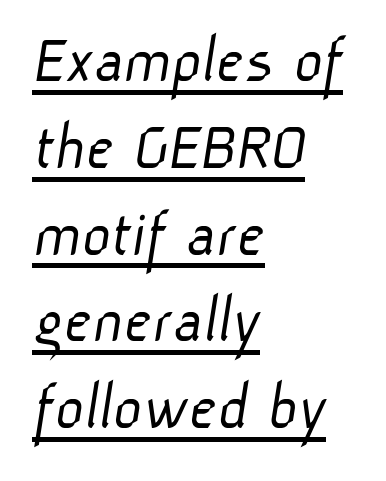
The type family on display is of the sans-serif kind. Nothing heavy about these letters — not bold at all. Horizontally, the lines are justified to the leading edge only. Varying glyph widths throughout — classic text-font behaviour. The words here are underlined. The passage shown has conventional tracking throughout.
